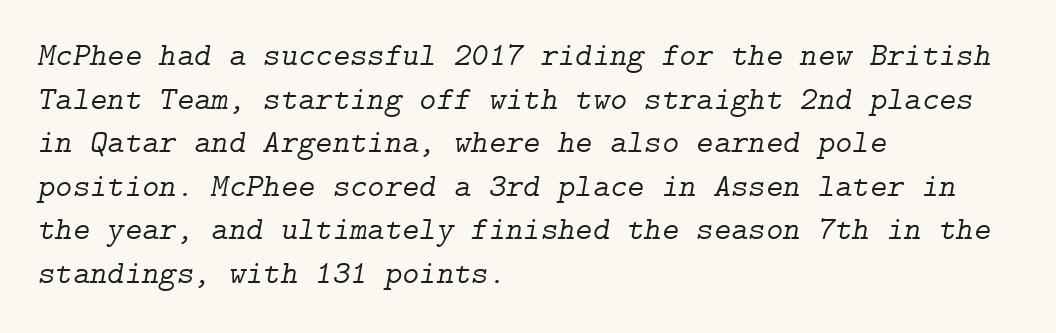
The image shows 33 px light serif type, italic (leaning right); set left-aligned, normal line spacing (1.32x), normal letter spacing, not underlined; low stroke contrast and a medium x-height.
